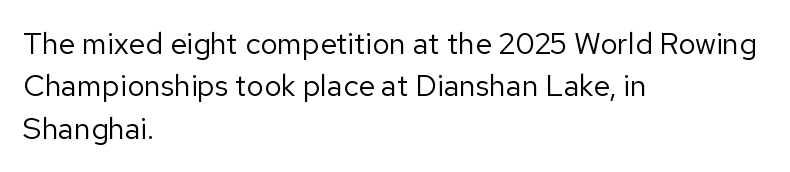
The image shows 30 px regular-weight sans-serif type, upright; set left-aligned, normal line spacing (1.41x), normal letter spacing, not underlined; low stroke contrast and a medium x-height.
